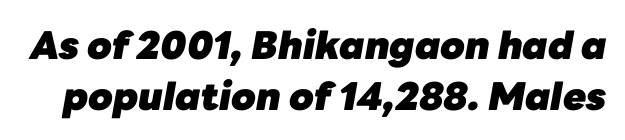
The image shows 38 px heavy type, italic (leaning right); set normal line spacing (1.33x), normal letter spacing, not underlined; low stroke contrast and a medium x-height.
